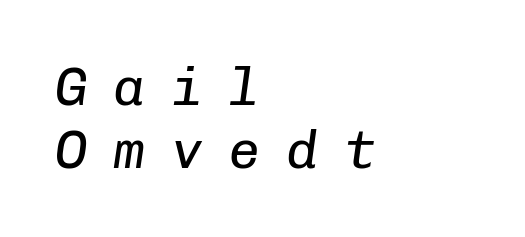
Q: Is the text bold? A: No.
Q: Is the text italic (slanted)? A: Yes, it leans right by about 8 degrees.
Q: Is the text underlined? A: No.
Q: How is the paragraph aligned? A: Left-aligned.
Q: Is the spacing between letters normal or unusually wide? A: Unusually wide.
Q: Width (condensed, normal, or wide)? A: Normal.
Q: Stroke contrast? A: Low.
Q: x-height? A: Medium.
Q: Monospaced? A: Yes.
